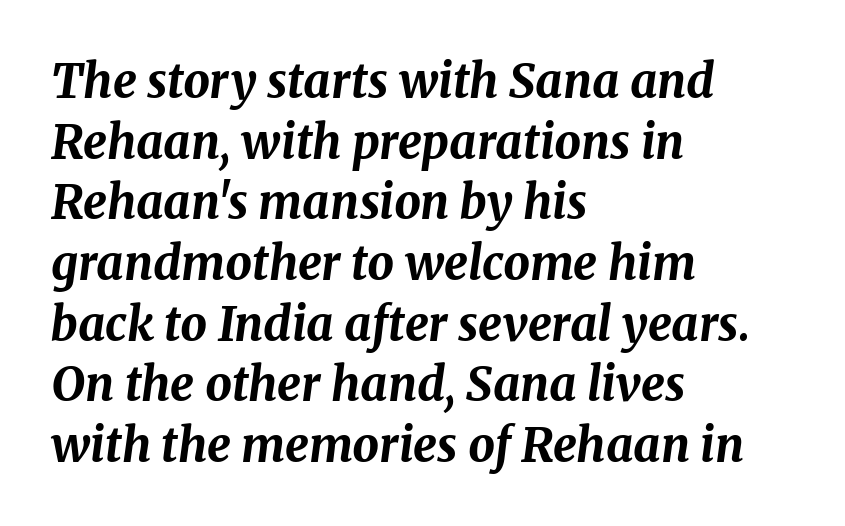
The image shows 47 px bold type, italic (leaning right); set left-aligned, normal line spacing (1.29x), normal letter spacing, not underlined; medium stroke contrast and a medium x-height.
